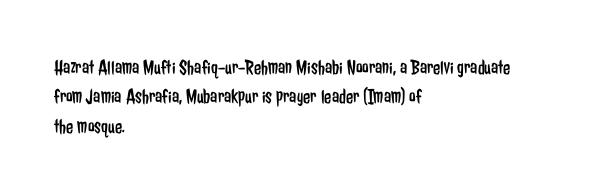
{"italic": "no", "bold": "no", "underline": "no", "align": "left", "line_spacing": "normal", "line_spacing_ratio": 1.4, "letter_spacing": "normal", "letter_spacing_em": 0.0, "glyph_px": 21}
